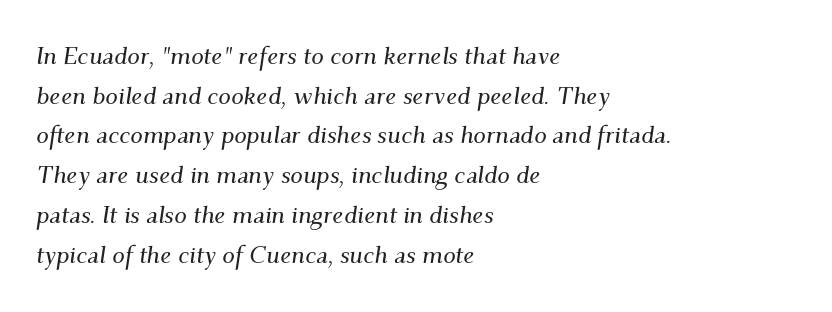
The passage shown stacks its lines at a standard gap. The line texture is even and compact thanks to regular tracking. The space directly below the letters is spotless. When letters slant like this, we call the style italic. A classic flush-left, rag-right setting is used for this passage.
